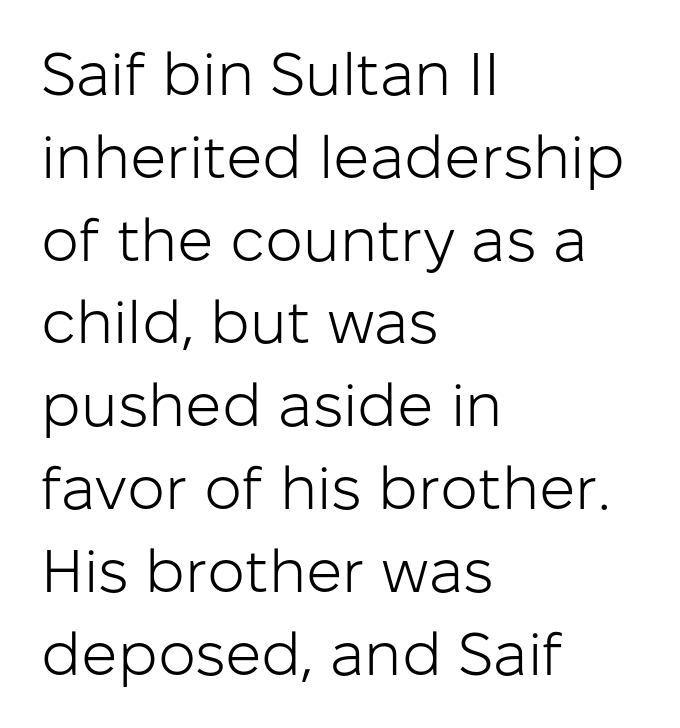
The image shows 60 px light sans-serif type, upright; set left-aligned, normal line spacing (1.38x), normal letter spacing, not underlined; low stroke contrast and a medium x-height.
